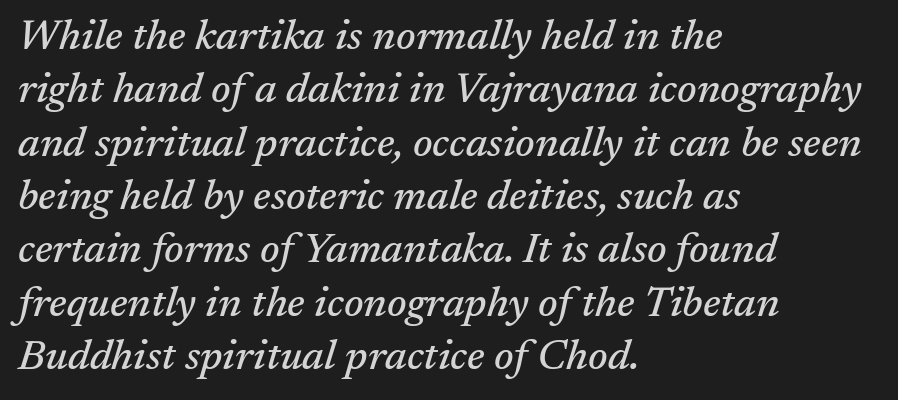
{"serif": "yes", "italic": "yes", "lean": "right", "slant_degrees": 17, "width": "normal", "stroke_contrast": "medium", "x_height": "medium", "monospaced": "no", "underline": "no", "align": "left", "line_spacing": "normal", "line_spacing_ratio": 1.27, "letter_spacing": "normal", "letter_spacing_em": 0.0, "glyph_px": 42}
